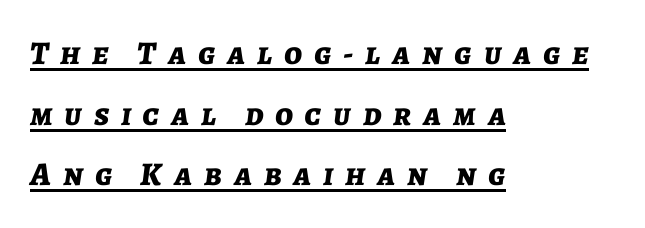
A classic flush-left, rag-right setting is used for this passage. Set as a true bold cut, around the 700 mark. The rendering uses natural spacing where letterforms have individual widths. Caption: expanded tracking, letters set apart. Emphasis is given by a line drawn under the lettering.
